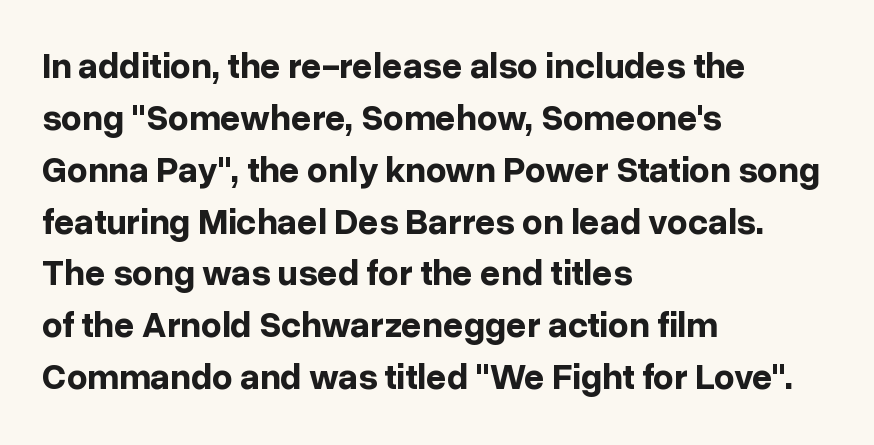
One-word summary of the alignment: left. A bare baseline throughout the passage. Notice how descenders clear the ascenders below comfortably — that's standard leading. Weight: bold.
